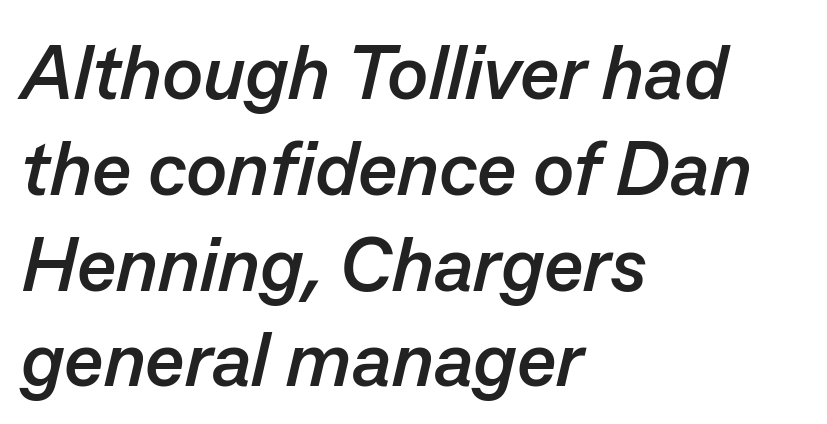
{"italic": "yes", "lean": "right", "slant_degrees": 13, "bold": "yes", "weight": "semibold", "width": "normal", "stroke_contrast": "low", "x_height": "medium", "monospaced": "no", "underline": "no", "align": "left", "line_spacing": "normal", "line_spacing_ratio": 1.26, "letter_spacing": "normal", "letter_spacing_em": 0.0, "glyph_px": 76}
